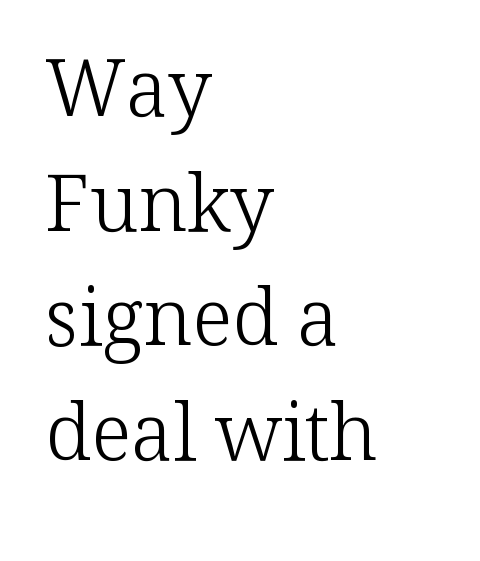
Weight: regular or lighter. The passage is arranged the way most books set body copy — flush left. The letters stand upright; this is a roman face. Does extra space separate the letters? No, they use regular spacing. Just letters on the line, the space beneath them empty.
